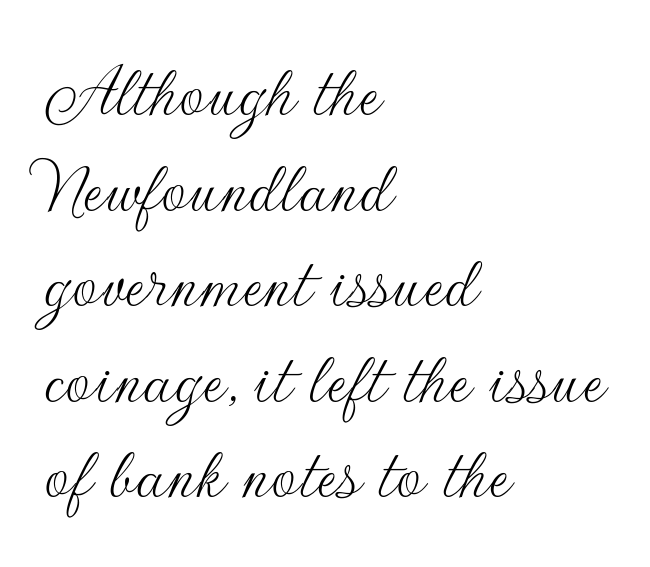
The image shows 79 px thin sans-serif type; set left-aligned, line spacing 1.21x, normal letter spacing, not underlined; low stroke contrast and a small x-height.
